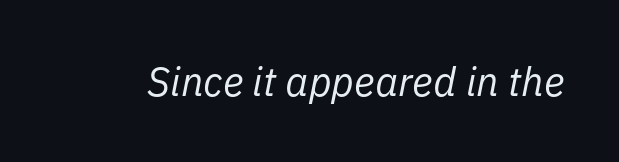
An italicized treatment has been applied to the whole sample. Unbolded letterforms with no extra heft. Varying glyph widths throughout — classic text-font behaviour. Words appear dense and cohesive because spacing is normal. Glance below the letters and you will spot only blank space.
